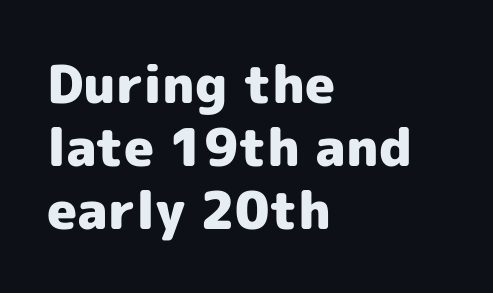
Designer's note — italics off, roman on. Set as a true bold cut, around the 700 mark. Caption: multi-line text, flush left, ragged right. Descenders hang freely into open space. Between one letter and the next there's only the usual sliver of space. Stroke terminals: plain, sans-serif.
